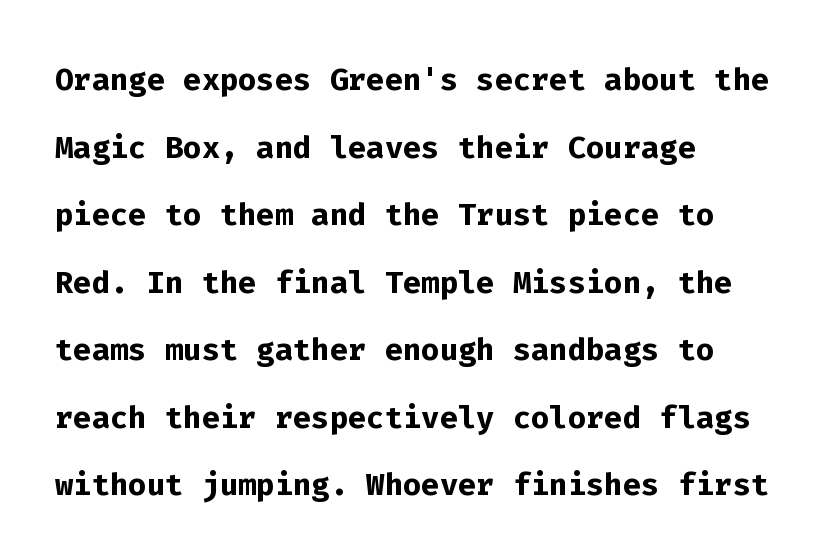
A classic flush-left, rag-right setting is used for this passage. A normal amount of white space separates one row of letters from the next. Is there any slant? The stems are plumb. Quick note: underline off.
